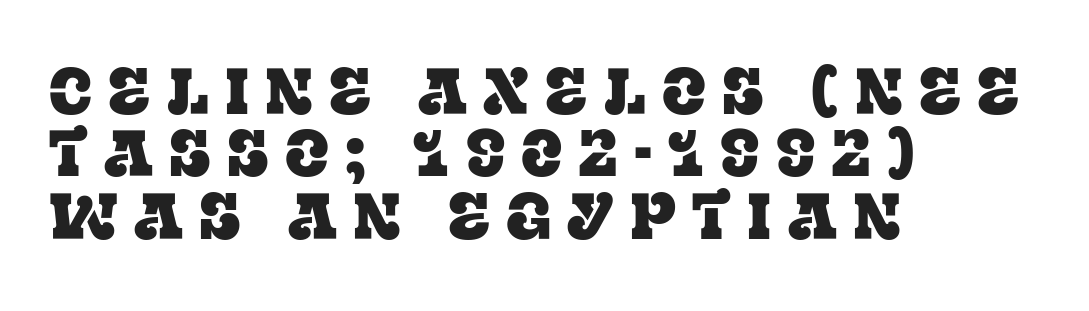
Baseline-to-baseline distance is barely more than the letter height. The line texture is sparse and dotted thanks to wide tracking. The typography opts for an upright posture over an oblique one. The zone under the glyphs is completely vacant. In terms of letterform style, serifs are clearly present.
